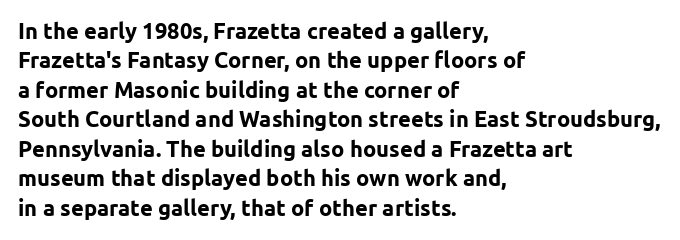
The vertical gap from one line to the next is medium. The rendering uses a bold face; every stroke is thick and dark. When letters stand straight like this, we call the style roman or upright. A typesetter would call this zero additional tracking.
